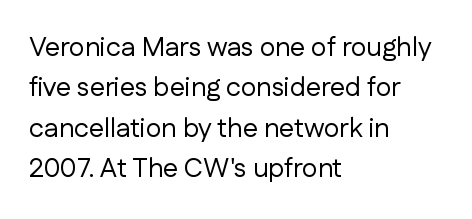
The passage shown stacks its lines at a standard gap. Students, note that the glyphs here touch the page at normal intervals. This reads as an unemphasized weight, regular at the heaviest. Typeset ragged right — the left edge is the straight one. No italicization has been applied; the sample stays upright.
